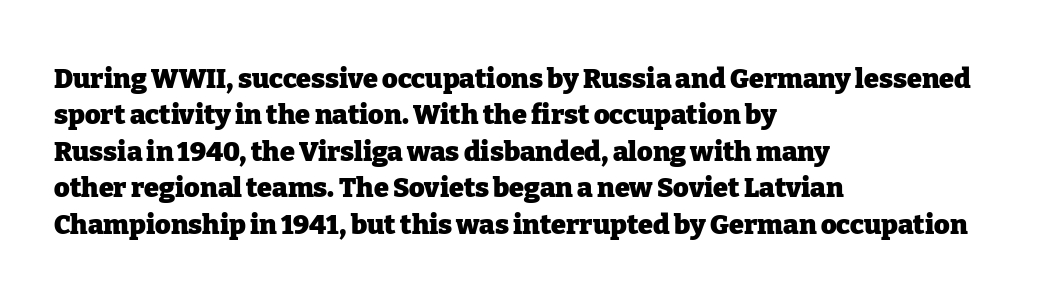
{"italic": "no", "bold": "yes", "underline": "no", "align": "left", "line_spacing": "normal", "line_spacing_ratio": 1.35, "letter_spacing": "normal", "letter_spacing_em": 0.0, "glyph_px": 27}
